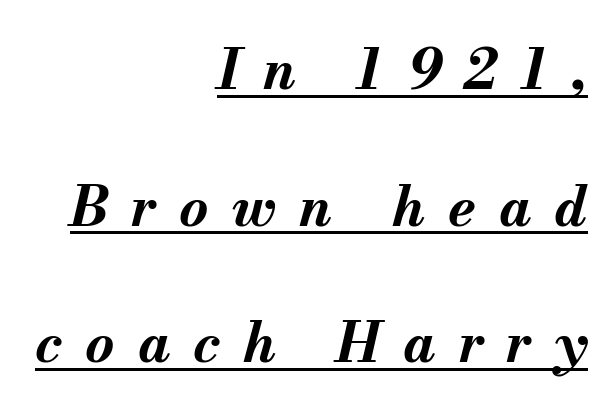
{"italic": "yes", "lean": "right", "slant_degrees": 13, "bold": "yes", "weight": "bold", "width": "normal", "stroke_contrast": "medium", "x_height": "small", "monospaced": "no", "underline": "yes", "align": "right", "line_spacing": "loose", "line_spacing_ratio": 2.44, "letter_spacing": "wide", "letter_spacing_em": 0.41, "glyph_px": 56}
